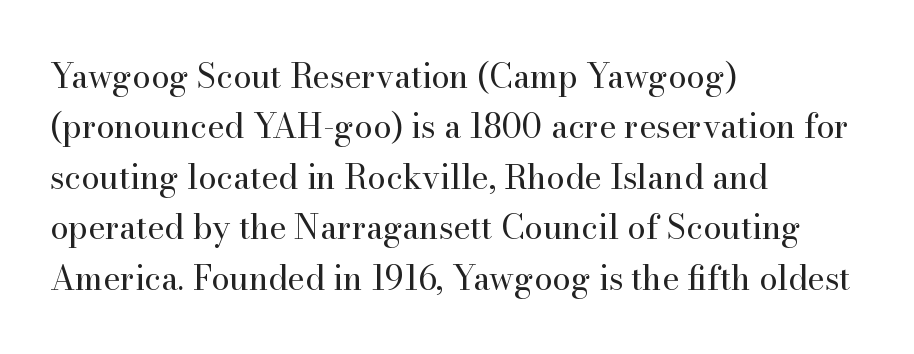
Q: Is the text bold? A: No.
Q: Is the text italic (slanted)? A: No, it is upright.
Q: Is the typeface a serif or a sans-serif typeface? A: Serif.
Q: Is the text underlined? A: No.
Q: How is the paragraph aligned? A: Left-aligned.
Q: Is the spacing between letters normal or unusually wide? A: Normal.
Q: Is the spacing between lines tight, normal or loose? A: Normal.
Q: Width (condensed, normal, or wide)? A: Normal.
Q: Stroke contrast? A: High.
Q: x-height? A: Small.
Q: Monospaced? A: No.
